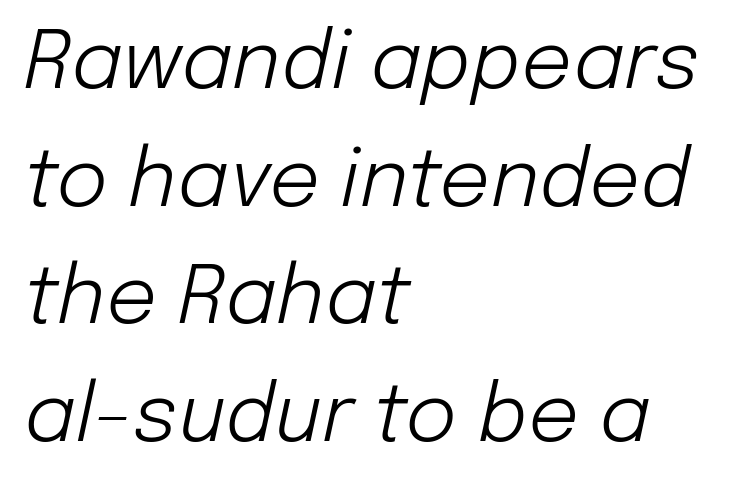
Q: Is the text bold? A: No.
Q: Is the text italic (slanted)? A: Yes, it leans right by about 12 degrees.
Q: Is the text underlined? A: No.
Q: How is the paragraph aligned? A: Left-aligned.
Q: Is the spacing between letters normal or unusually wide? A: Normal.
Q: Is the spacing between lines tight, normal or loose? A: Normal.
Q: Width (condensed, normal, or wide)? A: Normal.
Q: Stroke contrast? A: Low.
Q: x-height? A: Medium.
Q: Monospaced? A: No.
